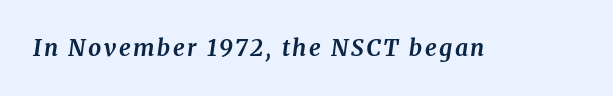
{"italic": "yes", "lean": "right", "slant_degrees": 8, "bold": "yes", "underline": "no", "glyph_px": 23}
